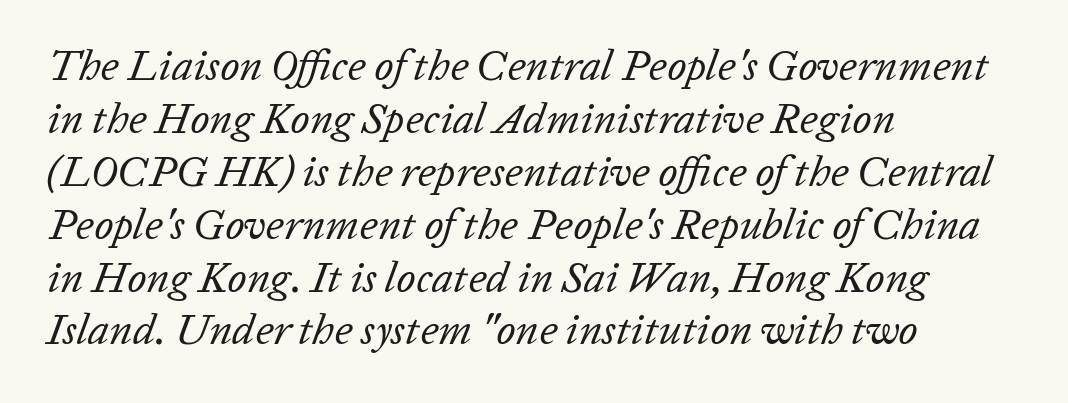
Q: Is the text bold? A: No.
Q: Is the text italic (slanted)? A: Yes, it leans right by about 20 degrees.
Q: Is the text underlined? A: No.
Q: How is the paragraph aligned? A: Left-aligned.
Q: Is the spacing between letters normal or unusually wide? A: Normal.
Q: Width (condensed, normal, or wide)? A: Normal.
Q: Stroke contrast? A: Low.
Q: x-height? A: Medium.
Q: Monospaced? A: No.
